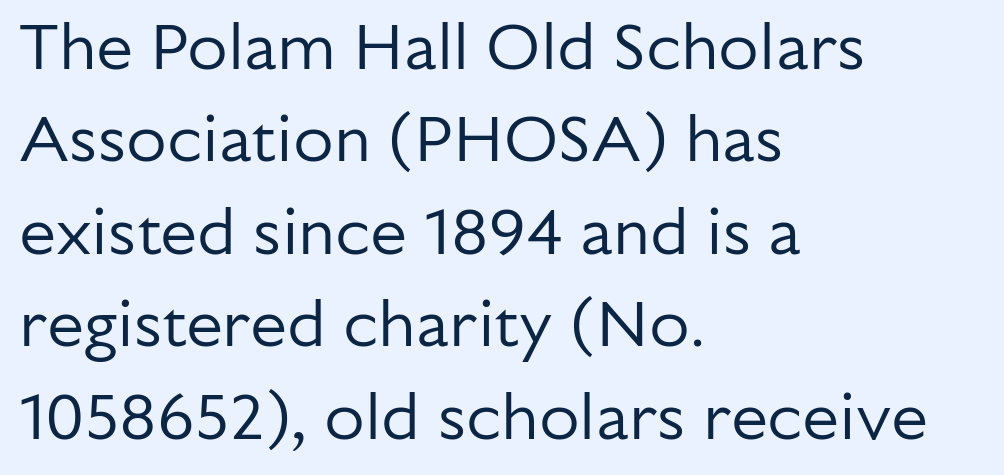
{"serif": "no", "italic": "no", "bold": "no", "weight": "regular", "width": "normal", "stroke_contrast": "low", "x_height": "medium", "monospaced": "no", "underline": "no", "align": "left", "line_spacing": "normal", "line_spacing_ratio": 1.4, "letter_spacing": "normal", "letter_spacing_em": 0.0, "glyph_px": 66}
